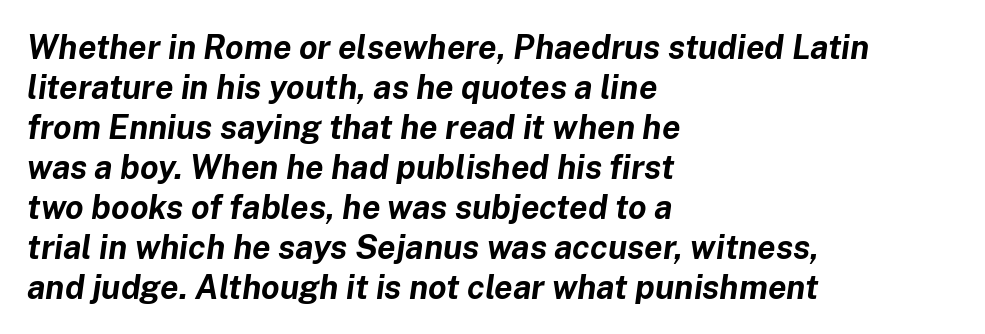
The image shows 33 px bold type, italic (leaning right); set left-aligned, line spacing 1.21x, normal letter spacing, not underlined; low stroke contrast and a medium x-height.
